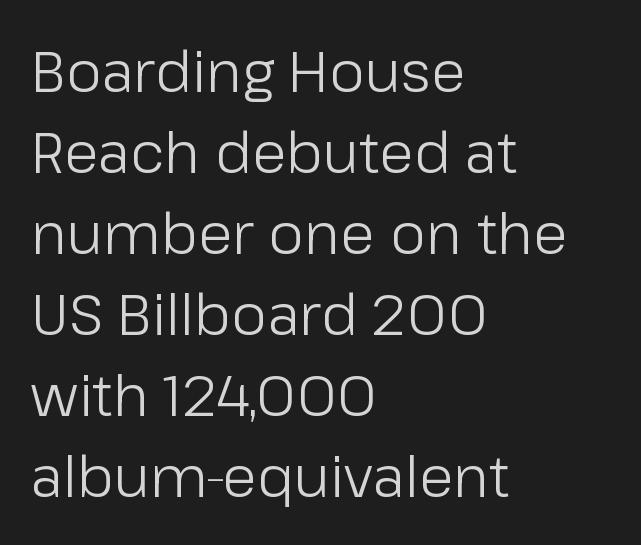
{"serif": "no", "italic": "no", "bold": "no", "weight": "light", "width": "normal", "stroke_contrast": "low", "x_height": "medium", "monospaced": "no", "underline": "no", "align": "left", "line_spacing": "normal", "line_spacing_ratio": 1.42, "letter_spacing": "normal", "letter_spacing_em": 0.0, "glyph_px": 57}
